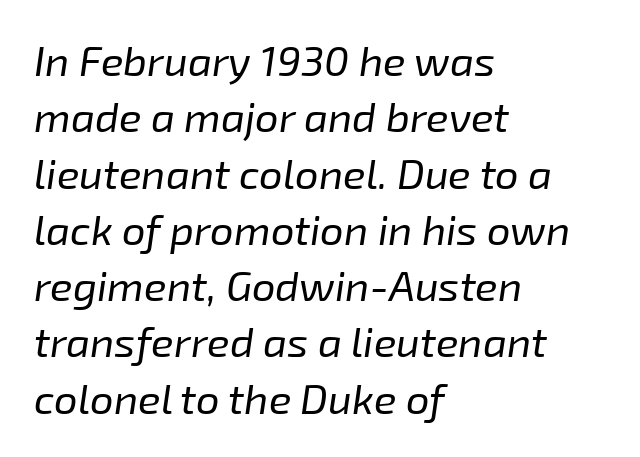
{"italic": "yes", "lean": "right", "slant_degrees": 8, "bold": "no", "weight": "regular", "width": "normal", "stroke_contrast": "low", "x_height": "medium", "monospaced": "no", "underline": "no", "align": "left", "line_spacing": "normal", "line_spacing_ratio": 1.34, "letter_spacing": "normal", "letter_spacing_em": 0.0, "glyph_px": 42}
